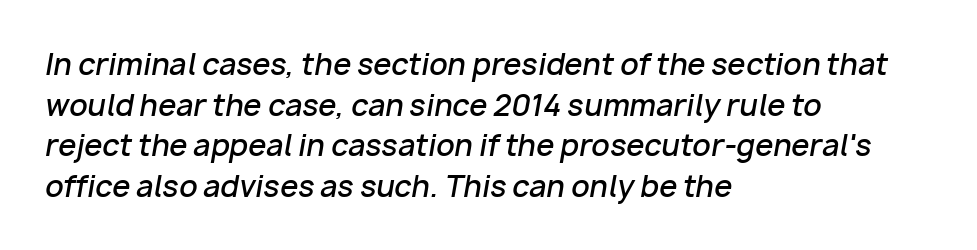
Caption: standard tracking, unaltered. The font is running at a semibold setting, under full bold. The space between consecutive lines is moderate. The face used here is proportionally spaced, like ordinary book or web type. A clean baseline with only descenders dipping below it.
